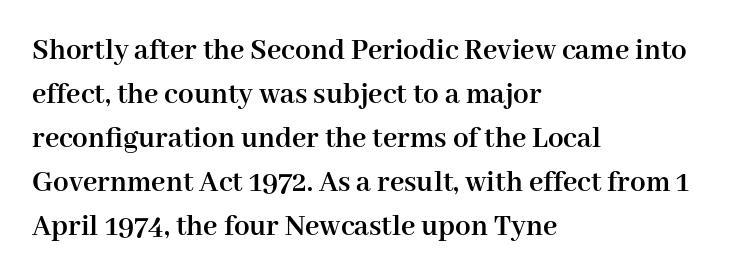
Q: Is the text bold? A: Yes.
Q: Is the text italic (slanted)? A: No, it is upright.
Q: Is the typeface a serif or a sans-serif typeface? A: Serif.
Q: Is the text underlined? A: No.
Q: How is the paragraph aligned? A: Left-aligned.
Q: Is the spacing between letters normal or unusually wide? A: Normal.
Q: Is the spacing between lines tight, normal or loose? A: Normal.
Q: Width (condensed, normal, or wide)? A: Normal.
Q: Stroke contrast? A: High.
Q: x-height? A: Medium.
Q: Monospaced? A: No.
